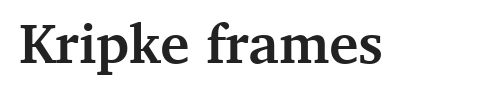
Plenty of ink on the page — the face is bold. The text was rendered using a seriffed face with decorative stroke endings. Do the characters align in a grid? No, the font is proportional. Only glyphs here, with clear space below each row.
